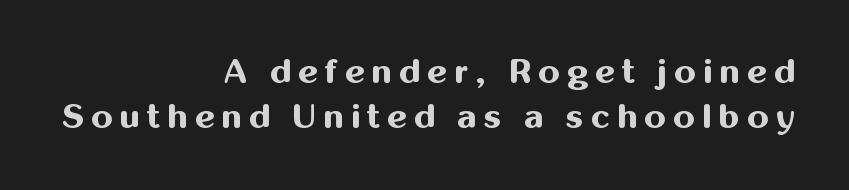
{"serif": "no", "italic": "no", "bold": "yes", "weight": "bold", "width": "normal", "stroke_contrast": "medium", "x_height": "medium", "monospaced": "no", "underline": "no", "align": "right", "line_spacing": "normal", "line_spacing_ratio": 1.32, "letter_spacing": "wide", "letter_spacing_em": 0.21, "glyph_px": 34}
